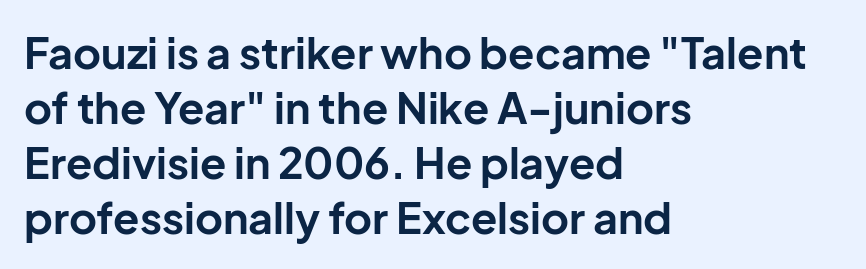
The image shows 43 px bold sans-serif type, upright; set left-aligned, normal line spacing (1.28x), normal letter spacing, not underlined; low stroke contrast and a medium x-height.
